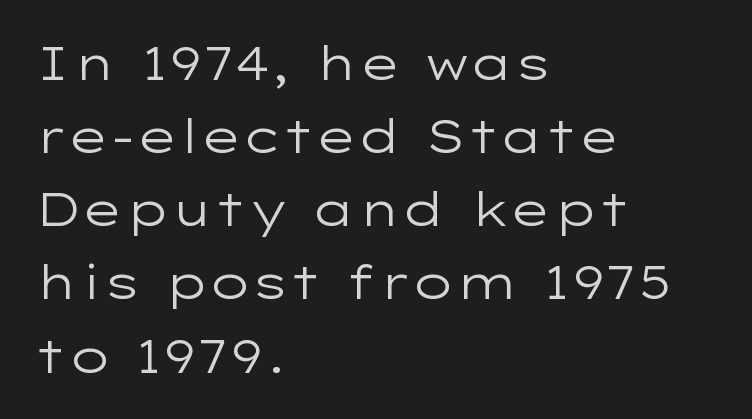
{"serif": "no", "italic": "no", "bold": "no", "weight": "regular", "width": "wide", "stroke_contrast": "low", "x_height": "medium", "monospaced": "no", "underline": "no", "align": "left", "line_spacing": "normal", "line_spacing_ratio": 1.59, "letter_spacing": "normal", "letter_spacing_em": 0.0, "glyph_px": 46}
